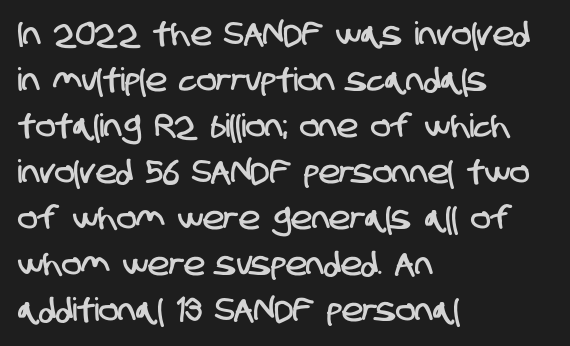
{"serif": "no", "width": "condensed", "stroke_contrast": "low", "x_height": "large", "monospaced": "no", "underline": "no", "align": "left", "line_spacing": "normal", "line_spacing_ratio": 1.44, "letter_spacing": "normal", "letter_spacing_em": 0.0, "glyph_px": 32}
